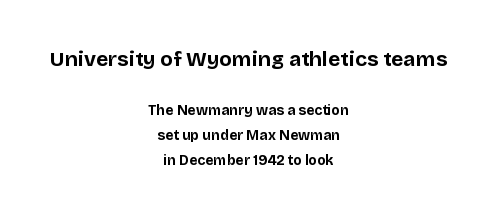
The image shows 21 px bold type, upright; set centered, line spacing 1.8x, normal letter spacing, not underlined; the first (top) block is 1.5x larger.
